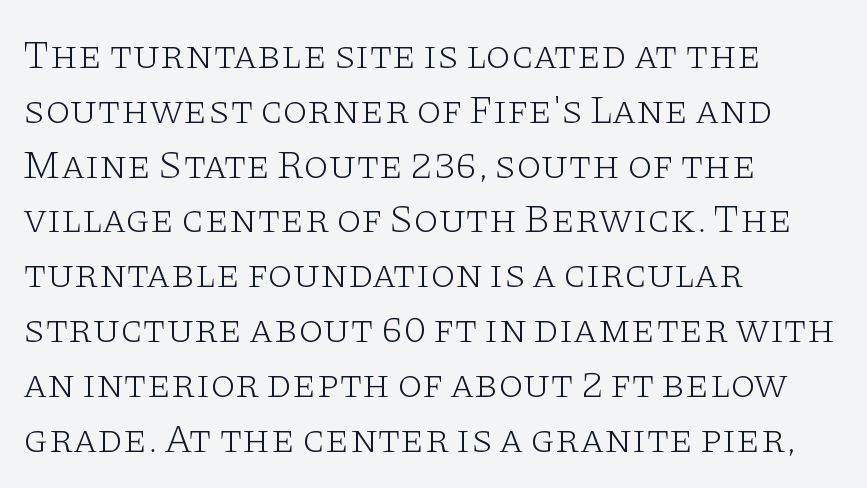
Anything drawn beneath the words? Only blank space. Honestly, the row spacing looks completely unremarkable. Every row of glyphs begins at an identical x-position on the left. Yep, those are serifs on the letters. Look at the tracking — it's just the regular setting, nothing added.
